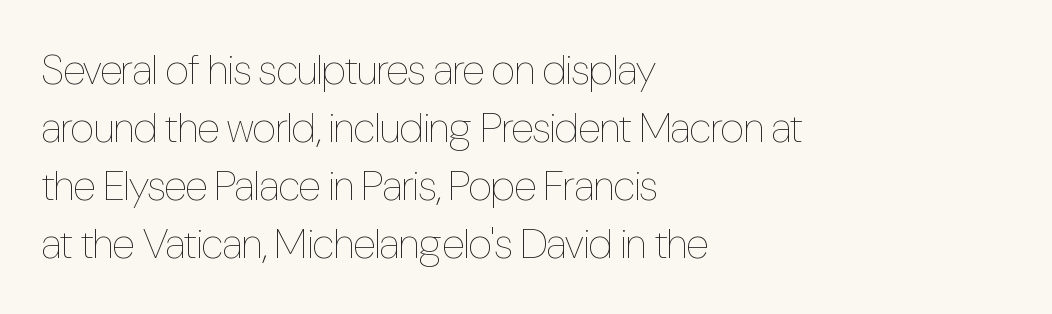
{"italic": "no", "bold": "no", "weight": "thin", "width": "condensed", "stroke_contrast": "low", "x_height": "medium", "monospaced": "no", "underline": "no", "align": "left", "line_spacing": "normal", "line_spacing_ratio": 1.38, "letter_spacing": "normal", "letter_spacing_em": 0.0, "glyph_px": 42}
